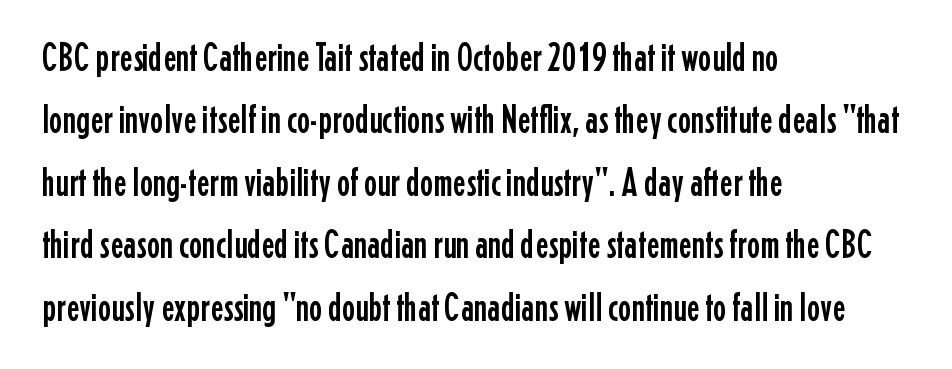
The image shows 40 px condensed sans-serif type, upright; set left-aligned, normal line spacing (1.56x), normal letter spacing, not underlined; low stroke contrast and a medium x-height.
